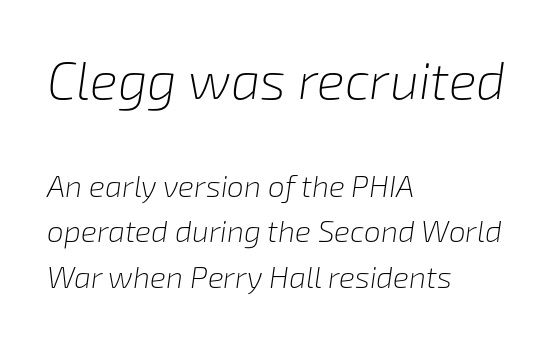
Q: Is the text bold? A: No.
Q: Is the text italic (slanted)? A: Yes, it leans right by about 8 degrees.
Q: Is the text underlined? A: No.
Q: How is the paragraph aligned? A: Left-aligned.
Q: Is the spacing between letters normal or unusually wide? A: Normal.
Q: Is the spacing between lines tight, normal or loose? A: Normal.
Q: Which block of text is set in a larger size, the first (top) or the second (bottom)? A: The first (top) one.
Q: Width (condensed, normal, or wide)? A: Normal.
Q: Stroke contrast? A: Low.
Q: x-height? A: Medium.
Q: Monospaced? A: No.
